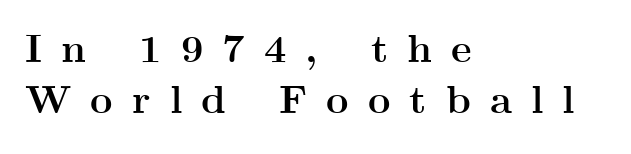
{"serif": "yes", "italic": "no", "bold": "yes", "weight": "semibold", "width": "wide", "stroke_contrast": "medium", "x_height": "small", "monospaced": "no", "underline": "no", "align": "left", "line_spacing": "normal", "line_spacing_ratio": 1.3, "letter_spacing": "wide", "letter_spacing_em": 0.49, "glyph_px": 39}
